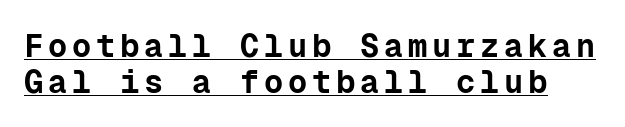
Q: Is the text bold? A: Yes.
Q: Is the text italic (slanted)? A: No, it is upright.
Q: Is the typeface a serif or a sans-serif typeface? A: Sans-serif.
Q: Is the text underlined? A: Yes.
Q: Is the spacing between lines tight, normal or loose? A: Tight.
Q: Width (condensed, normal, or wide)? A: Normal.
Q: Stroke contrast? A: Low.
Q: x-height? A: Medium.
Q: Monospaced? A: Yes.
